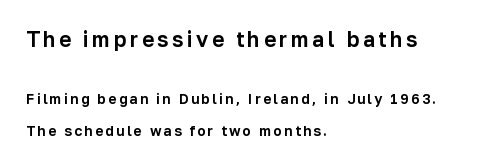
The image shows 21 px text type, upright; set left-aligned, loose line spacing (2.27x), not underlined; the first (top) block is 1.5x larger.
